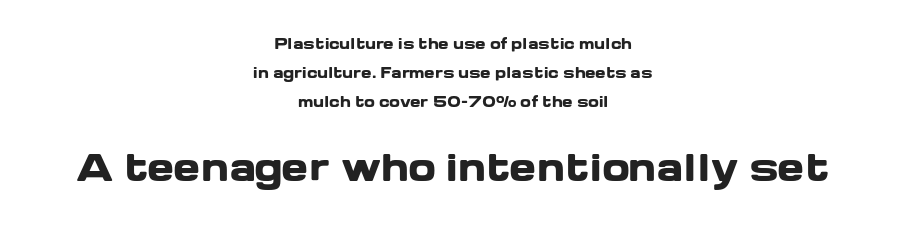
{"serif": "no", "italic": "no", "bold": "yes", "weight": "heavy", "width": "wide", "stroke_contrast": "low", "x_height": "medium", "monospaced": "no", "underline": "no", "align": "center", "line_spacing": "loose", "line_spacing_ratio": 2.06, "letter_spacing": "normal", "letter_spacing_em": 0.0, "larger_block": "second", "size_ratio": 2.57, "glyph_px": 36}
